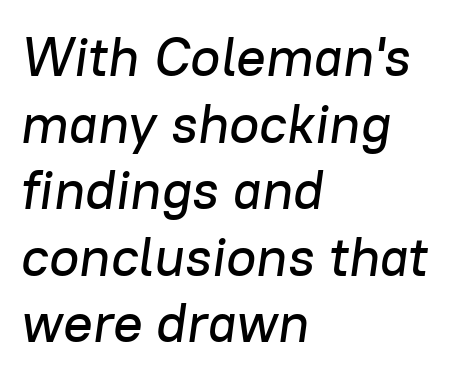
The image shows 55 px text type, italic (leaning right); set left-aligned, line spacing 1.21x, normal letter spacing, not underlined; low stroke contrast and a medium x-height.
